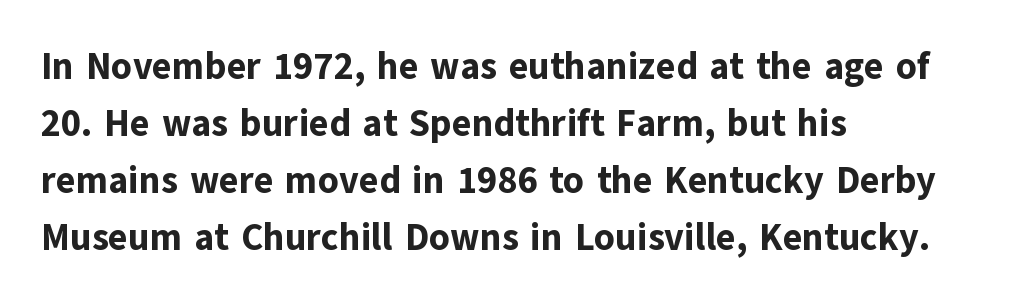
{"serif": "no", "italic": "no", "bold": "yes", "weight": "bold", "width": "normal", "stroke_contrast": "low", "x_height": "medium", "monospaced": "no", "underline": "no", "align": "left", "line_spacing": "normal", "line_spacing_ratio": 1.54, "letter_spacing": "normal", "letter_spacing_em": 0.0, "glyph_px": 37}
